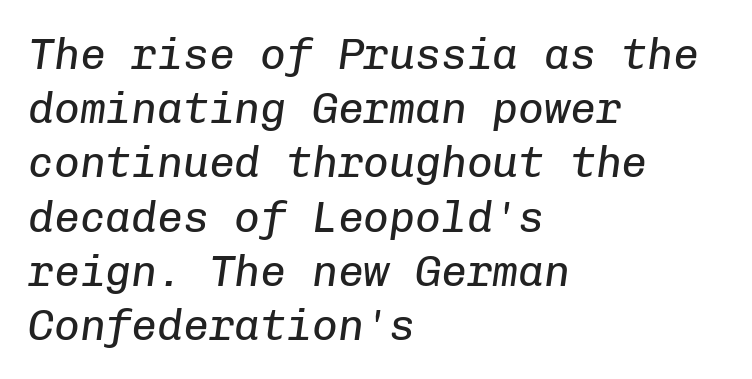
Type without underlining. The rows are spaced the way most documents space them. Every character here occupies the same horizontal width, giving the sample a typewriter-like rhythm. The specimen reads as italic at a glance.
